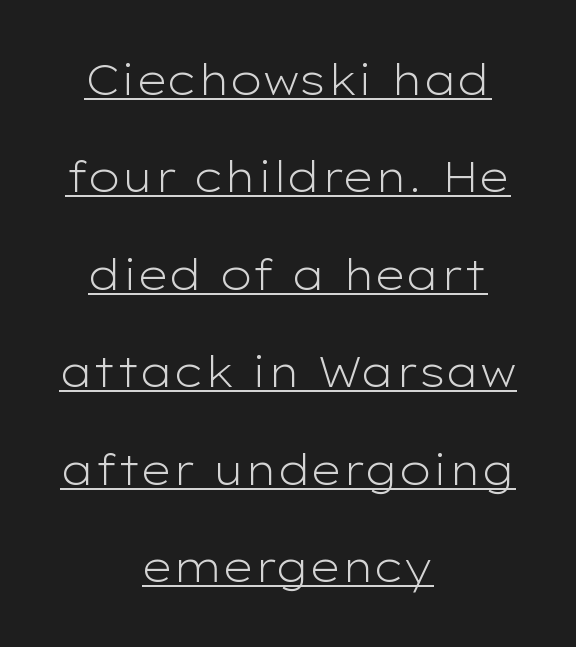
The image shows 42 px light, wide sans-serif type, upright; set centered, loose line spacing (2.32x), normal letter spacing, underlined; low stroke contrast and a medium x-height.
